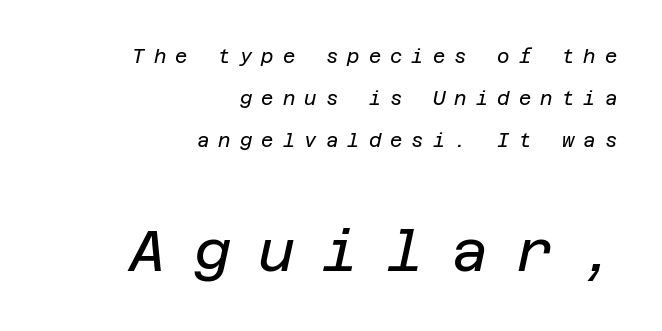
{"italic": "yes", "lean": "right", "slant_degrees": 12, "bold": "no", "weight": "regular", "width": "normal", "stroke_contrast": "low", "x_height": "large", "underline": "no", "align": "right", "line_spacing": "loose", "line_spacing_ratio": 2.22, "letter_spacing": "wide", "letter_spacing_em": 0.48, "larger_block": "second", "size_ratio": 3.0, "glyph_px": 57}
